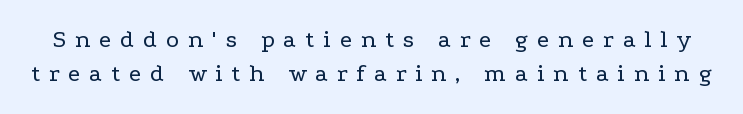
{"italic": "no", "bold": "no", "underline": "no", "line_spacing": "normal", "line_spacing_ratio": 1.37, "letter_spacing": "wide", "letter_spacing_em": 0.35, "glyph_px": 25}
